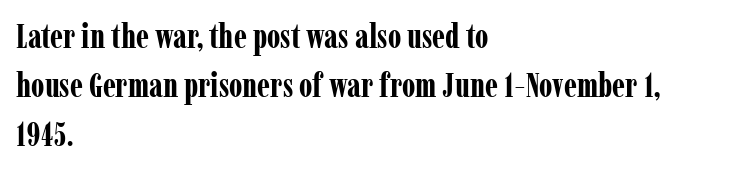
Looks like regular typesetting: each glyph gets only the width it needs. The passage shown is typeset with a serif family. Compared with typical paragraphs, the rows here are spaced about the same. Caption: standard tracking, unaltered. This rendering uses left alignment, leaving the right contour irregular.
